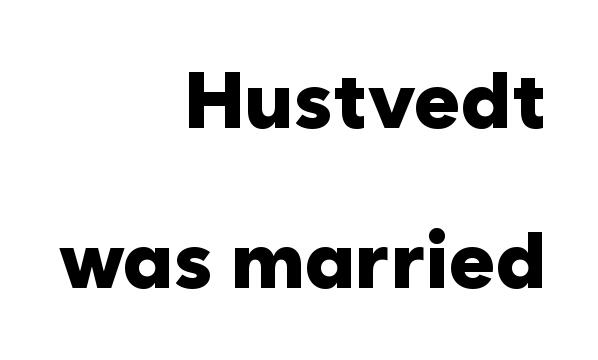
Q: Is the text bold? A: Yes.
Q: Is the text italic (slanted)? A: No, it is upright.
Q: Is the typeface a serif or a sans-serif typeface? A: Sans-serif.
Q: Is the text underlined? A: No.
Q: How is the paragraph aligned? A: Right-aligned.
Q: Is the spacing between letters normal or unusually wide? A: Normal.
Q: Is the spacing between lines tight, normal or loose? A: Loose.
Q: Width (condensed, normal, or wide)? A: Normal.
Q: Stroke contrast? A: Low.
Q: x-height? A: Medium.
Q: Monospaced? A: No.
